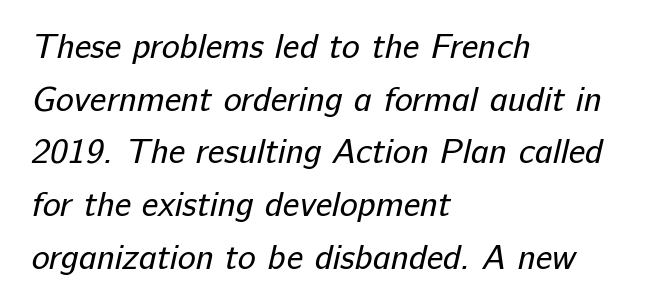
The typesetter chose a ragged-right arrangement here. No feet cap the strokes, marking this as sans-serif type. A light-to-regular cut is what we see here. What stands out about the letter spacing? Nothing — it is the standard amount. Whoever set this chose a conventional vertical rhythm.
